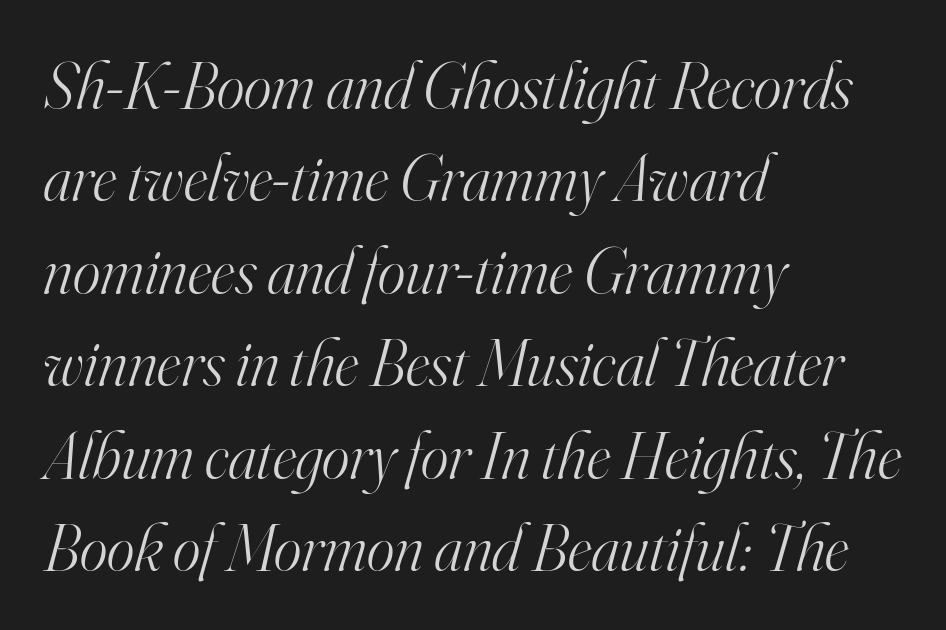
Q: Is the text bold? A: No.
Q: Is the text italic (slanted)? A: Yes, it leans right by about 16 degrees.
Q: Is the typeface a serif or a sans-serif typeface? A: Serif.
Q: Is the text underlined? A: No.
Q: How is the paragraph aligned? A: Left-aligned.
Q: Is the spacing between letters normal or unusually wide? A: Normal.
Q: Is the spacing between lines tight, normal or loose? A: Normal.
Q: Width (condensed, normal, or wide)? A: Normal.
Q: Stroke contrast? A: High.
Q: x-height? A: Small.
Q: Monospaced? A: No.
